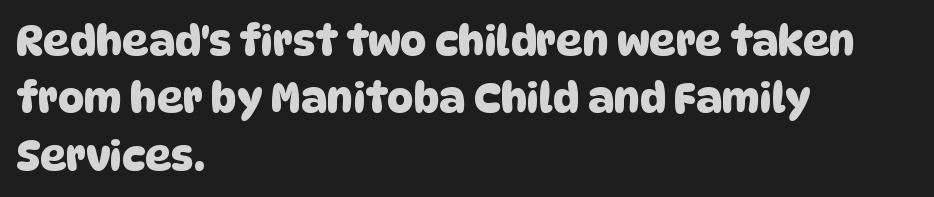
The image shows 41 px sans-serif type; set left-aligned, normal line spacing (1.4x), normal letter spacing, not underlined; low stroke contrast and a large x-height.
